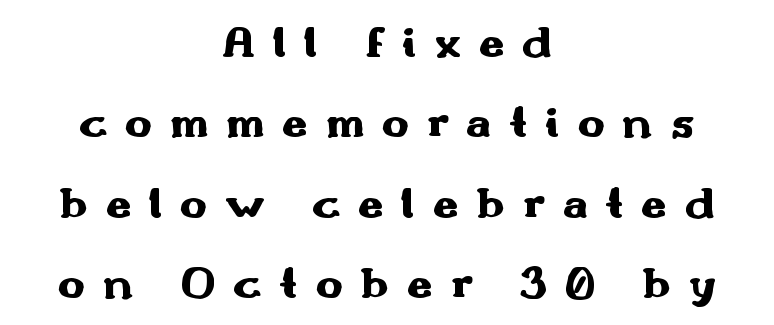
Every character sits straight up, as roman type does. The letters are bold, with thick, heavy strokes. The line texture is sparse and dotted thanks to wide tracking. This sample has the flowing, uneven cadence of proportional lettering.
